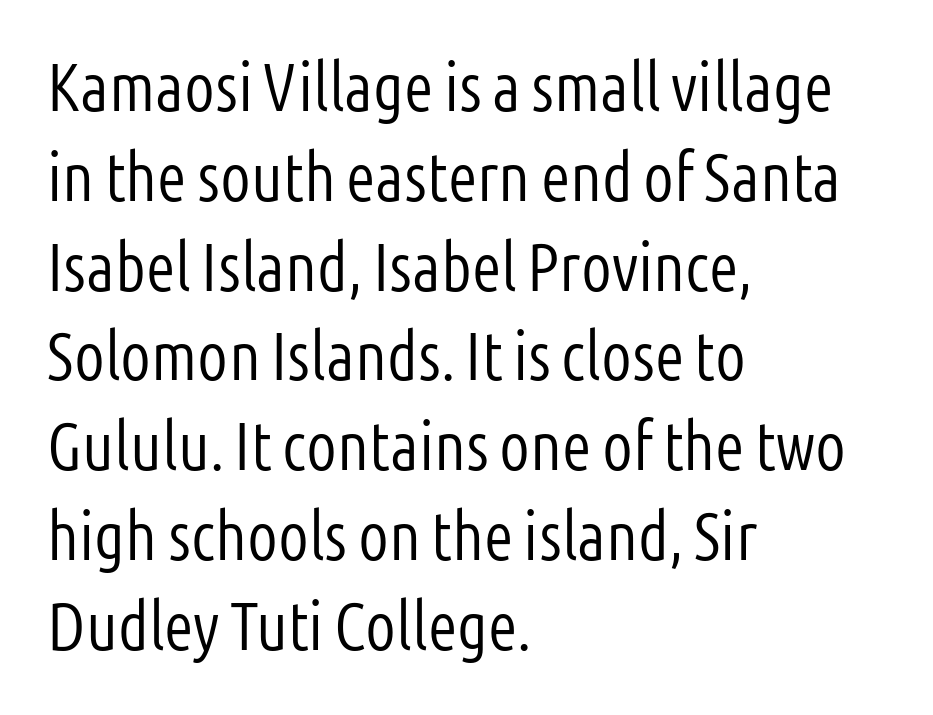
{"serif": "no", "italic": "no", "bold": "no", "weight": "light", "width": "condensed", "stroke_contrast": "low", "x_height": "medium", "monospaced": "no", "underline": "no", "align": "left", "line_spacing": "normal", "line_spacing_ratio": 1.32, "letter_spacing": "normal", "letter_spacing_em": 0.0, "glyph_px": 68}
